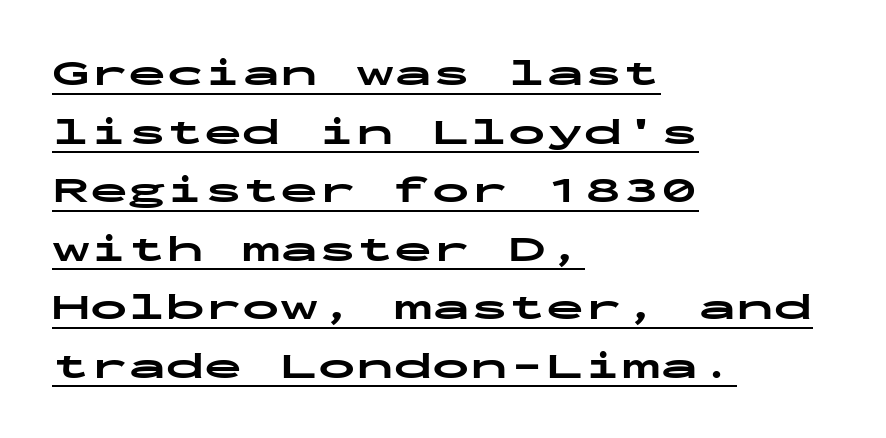
{"serif": "no", "italic": "no", "bold": "yes", "weight": "bold", "width": "wide", "stroke_contrast": "low", "x_height": "medium", "monospaced": "yes", "underline": "yes", "align": "left", "line_spacing": "normal", "line_spacing_ratio": 1.54, "letter_spacing": "normal", "letter_spacing_em": 0.0, "glyph_px": 38}
